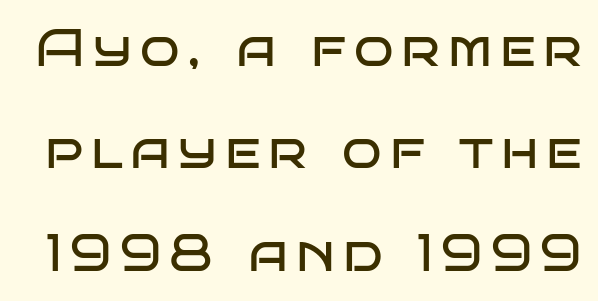
The strokes are not fattened; the text isn't bold. The space between consecutive lines is lavish. Underline: absent. The type family on display is of the sans-serif kind. Note the varied advance widths — an 'i' is clearly narrower than an 'm'. Quick note: not italic, upright.
